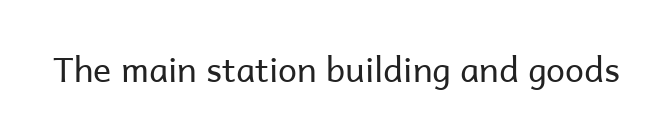
The image shows 34 px regular-weight sans-serif type, upright; set normal letter spacing, not underlined; low stroke contrast and a medium x-height.
